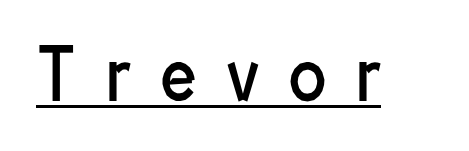
{"serif": "no", "italic": "no", "bold": "no", "weight": "regular", "width": "condensed", "stroke_contrast": "low", "x_height": "medium", "monospaced": "no", "underline": "yes", "letter_spacing": "wide", "letter_spacing_em": 0.44, "glyph_px": 69}
